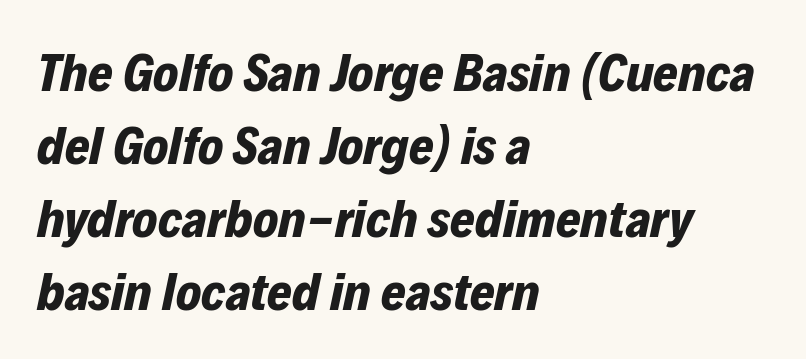
{"italic": "yes", "lean": "right", "slant_degrees": 12, "bold": "yes", "weight": "bold", "width": "normal", "stroke_contrast": "low", "x_height": "medium", "monospaced": "no", "underline": "no", "align": "left", "line_spacing": "normal", "line_spacing_ratio": 1.38, "letter_spacing": "normal", "letter_spacing_em": 0.0, "glyph_px": 53}
